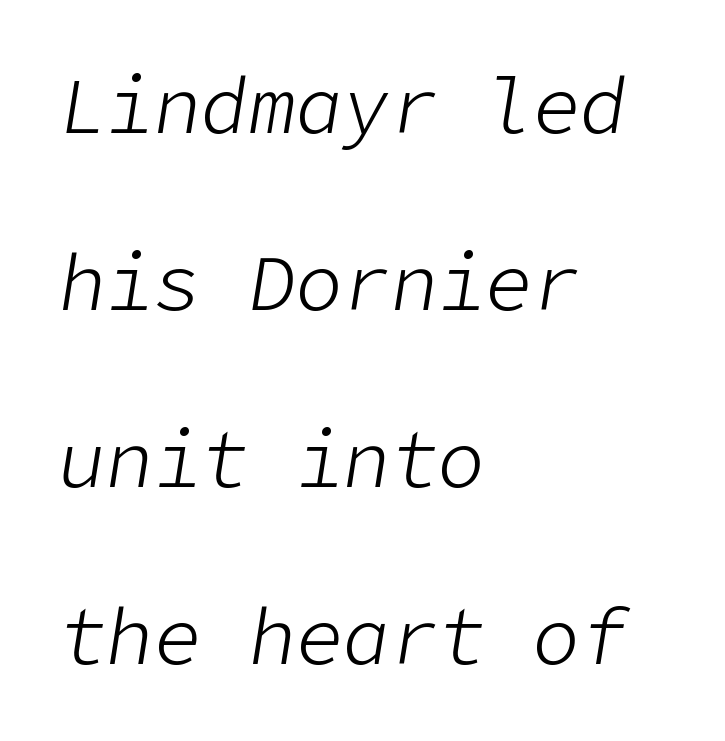
Q: Is the text bold? A: No.
Q: Is the text italic (slanted)? A: Yes, it leans right by about 9 degrees.
Q: Is the text underlined? A: No.
Q: How is the paragraph aligned? A: Left-aligned.
Q: Is the spacing between letters normal or unusually wide? A: Normal.
Q: Is the spacing between lines tight, normal or loose? A: Loose.
Q: Width (condensed, normal, or wide)? A: Normal.
Q: Stroke contrast? A: Low.
Q: x-height? A: Medium.
